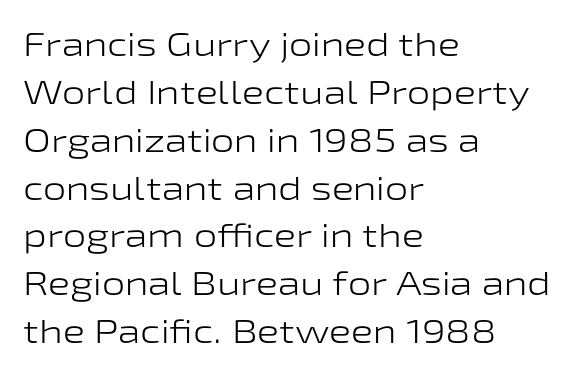
The image shows 33 px light, wide sans-serif type, upright; set left-aligned, normal line spacing (1.45x), normal letter spacing, not underlined; low stroke contrast and a medium x-height.
